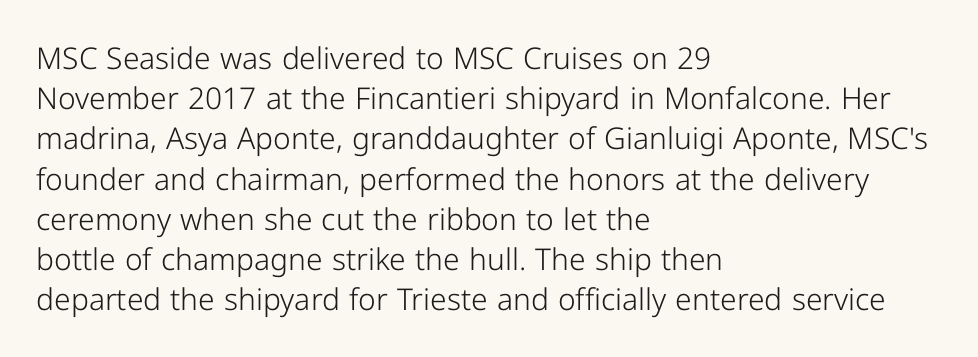
Designer's note — italics off, roman on. Where is the straight margin? On the left. The passage shown is typed in a proportional face where columns would drift. Regular leading. Font category for this specimen: sans-serif. Nothing heavy about these letters — not bold at all.
